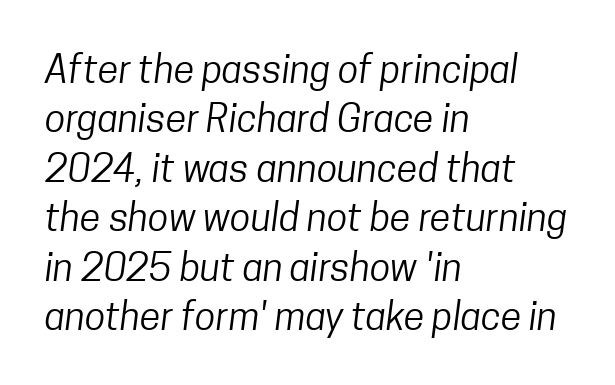
Q: Is the text bold? A: No.
Q: Is the typeface a serif or a sans-serif typeface? A: Sans-serif.
Q: Is the text underlined? A: No.
Q: How is the paragraph aligned? A: Left-aligned.
Q: Is the spacing between letters normal or unusually wide? A: Normal.
Q: Is the spacing between lines tight, normal or loose? A: Normal.
Q: Width (condensed, normal, or wide)? A: Condensed.
Q: Stroke contrast? A: Low.
Q: x-height? A: Medium.
Q: Monospaced? A: No.
